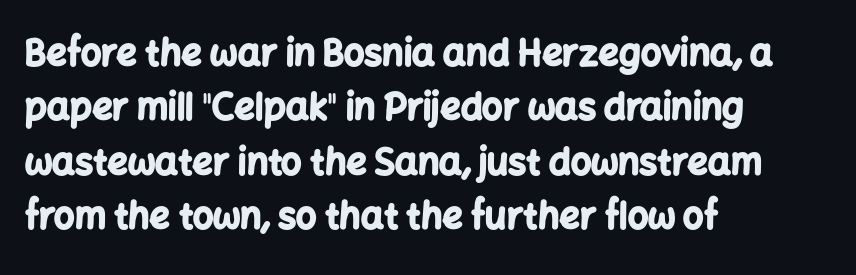
The image shows 36 px bold sans-serif type, upright; set left-aligned, normal line spacing (1.51x), normal letter spacing, not underlined; low stroke contrast and a medium x-height.
